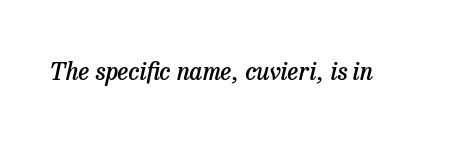
The rendering keeps characters at their native spacing. Firm but not heavy-handed strokes: this text is semibold. The specimen omits any rule beneath the text block's lines. Designer's note — italics engaged.
